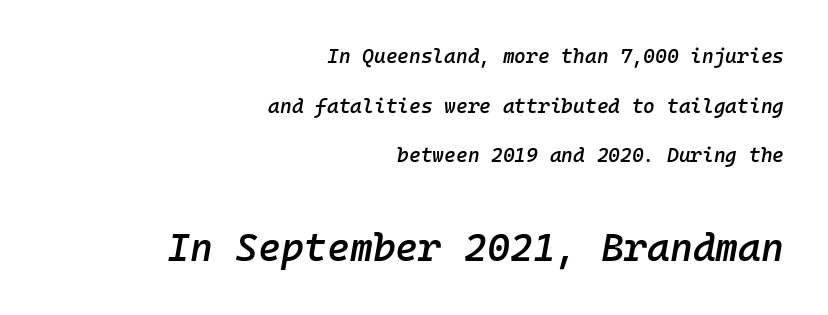
Q: Is the text bold? A: Semi-bold.
Q: Is the text italic (slanted)? A: Yes, it leans right by about 10 degrees.
Q: Is the text underlined? A: No.
Q: How is the paragraph aligned? A: Right-aligned.
Q: Is the spacing between letters normal or unusually wide? A: Normal.
Q: Is the spacing between lines tight, normal or loose? A: Loose.
Q: Which block of text is set in a larger size, the first (top) or the second (bottom)? A: The second (bottom) one.
Q: Width (condensed, normal, or wide)? A: Normal.
Q: Stroke contrast? A: Low.
Q: x-height? A: Medium.
Q: Monospaced? A: Yes.
